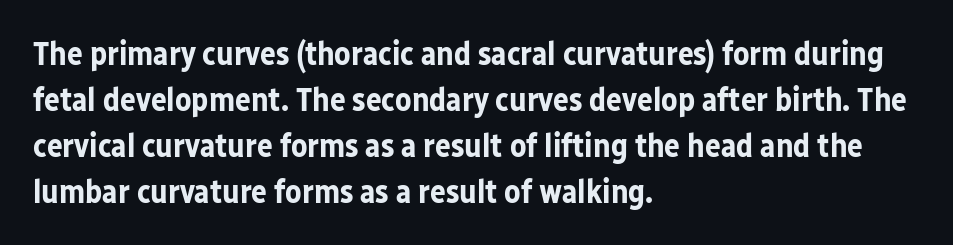
{"serif": "no", "italic": "no", "bold": "yes", "weight": "bold", "width": "normal", "stroke_contrast": "low", "x_height": "medium", "monospaced": "no", "underline": "no", "align": "left", "line_spacing": "normal", "line_spacing_ratio": 1.39, "letter_spacing": "normal", "letter_spacing_em": 0.0, "glyph_px": 33}
